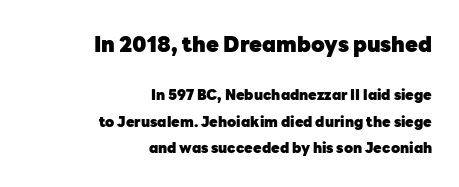
{"italic": "no", "bold": "yes", "underline": "no", "align": "right", "line_spacing_ratio": 1.88, "letter_spacing": "normal", "letter_spacing_em": 0.0, "larger_block": "first", "size_ratio": 1.5, "glyph_px": 21}
